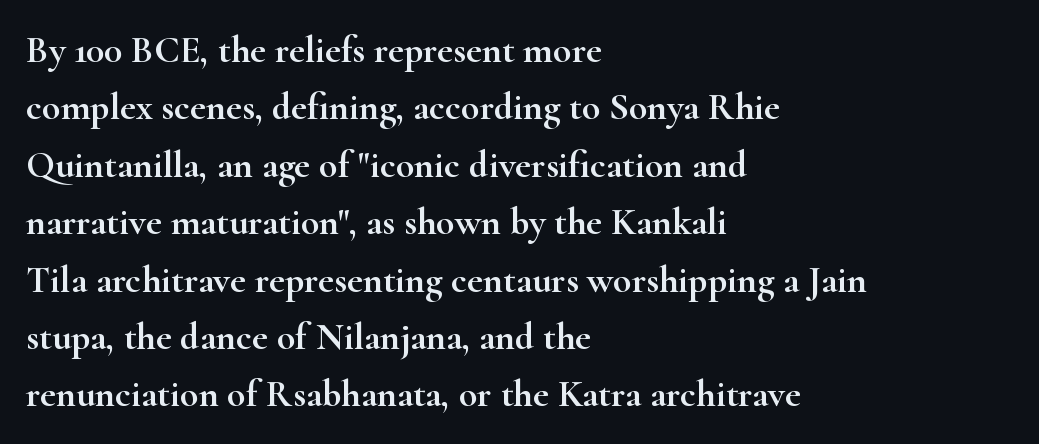
The image shows 38 px wide serif type, upright; set left-aligned, normal line spacing (1.51x), normal letter spacing, not underlined; high stroke contrast and a small x-height.
